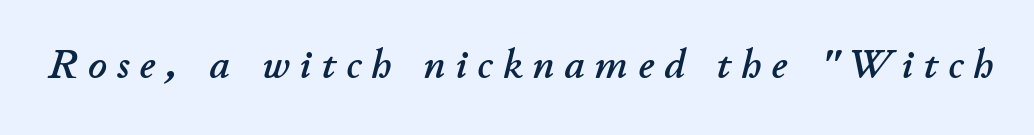
{"italic": "yes", "lean": "right", "slant_degrees": 11, "width": "normal", "stroke_contrast": "low", "x_height": "small", "monospaced": "no", "underline": "no", "letter_spacing": "wide", "letter_spacing_em": 0.25, "glyph_px": 41}
